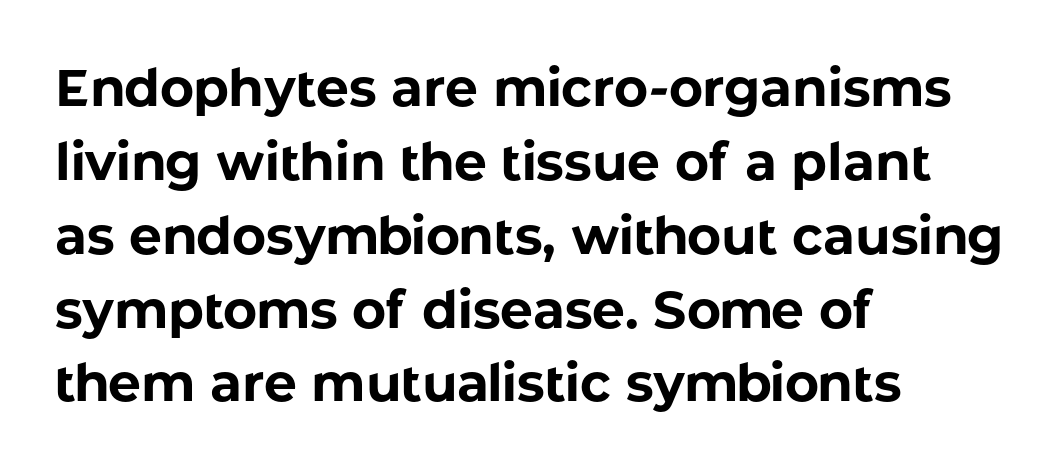
The image shows 52 px bold sans-serif type, upright; set left-aligned, normal line spacing (1.42x), normal letter spacing, not underlined; low stroke contrast and a medium x-height.
